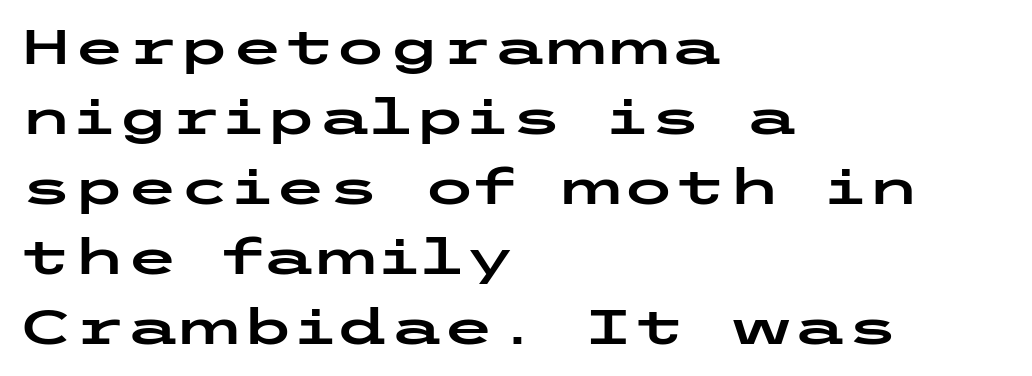
Q: Is the text italic (slanted)? A: No, it is upright.
Q: Is the typeface a serif or a sans-serif typeface? A: Sans-serif.
Q: Is the text underlined? A: No.
Q: How is the paragraph aligned? A: Left-aligned.
Q: Is the spacing between letters normal or unusually wide? A: Normal.
Q: Is the spacing between lines tight, normal or loose? A: Normal.
Q: Width (condensed, normal, or wide)? A: Wide.
Q: Stroke contrast? A: Low.
Q: x-height? A: Medium.
